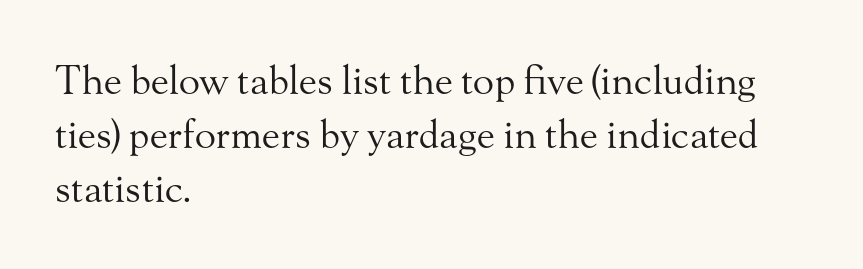
Q: Is the text bold? A: No.
Q: Is the text italic (slanted)? A: No, it is upright.
Q: Is the typeface a serif or a sans-serif typeface? A: Serif.
Q: Is the text underlined? A: No.
Q: How is the paragraph aligned? A: Left-aligned.
Q: Is the spacing between letters normal or unusually wide? A: Normal.
Q: Is the spacing between lines tight, normal or loose? A: Normal.
Q: Width (condensed, normal, or wide)? A: Normal.
Q: Stroke contrast? A: Medium.
Q: x-height? A: Small.
Q: Monospaced? A: No.
